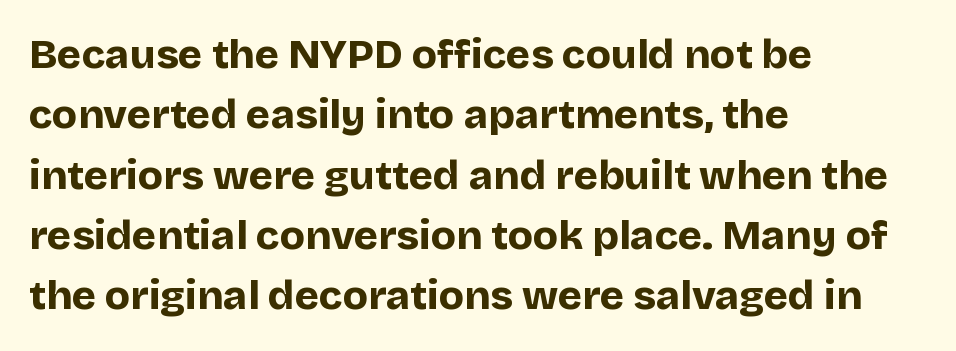
Q: Is the text bold? A: Yes.
Q: Is the text italic (slanted)? A: No, it is upright.
Q: Is the typeface a serif or a sans-serif typeface? A: Sans-serif.
Q: Is the text underlined? A: No.
Q: How is the paragraph aligned? A: Left-aligned.
Q: Is the spacing between letters normal or unusually wide? A: Normal.
Q: Is the spacing between lines tight, normal or loose? A: Normal.
Q: Width (condensed, normal, or wide)? A: Normal.
Q: Stroke contrast? A: Low.
Q: x-height? A: Large.
Q: Monospaced? A: No.
